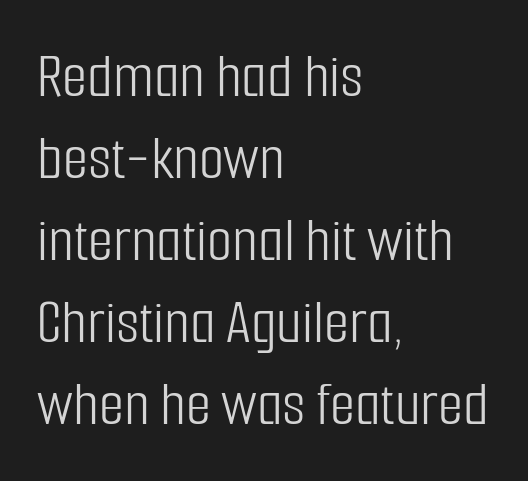
Q: Is the text bold? A: No.
Q: Is the text italic (slanted)? A: No, it is upright.
Q: Is the typeface a serif or a sans-serif typeface? A: Sans-serif.
Q: Is the text underlined? A: No.
Q: How is the paragraph aligned? A: Left-aligned.
Q: Is the spacing between letters normal or unusually wide? A: Normal.
Q: Is the spacing between lines tight, normal or loose? A: Normal.
Q: Width (condensed, normal, or wide)? A: Condensed.
Q: Stroke contrast? A: Low.
Q: x-height? A: Medium.
Q: Monospaced? A: No.
